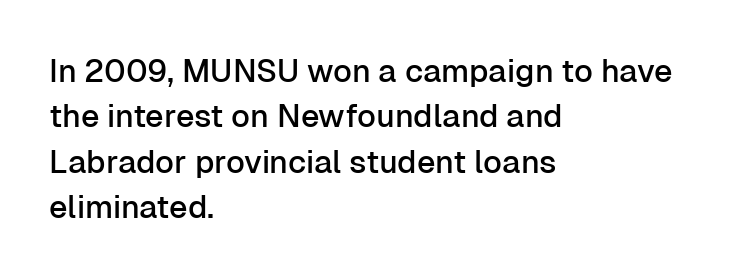
Q: Is the text italic (slanted)? A: No, it is upright.
Q: Is the typeface a serif or a sans-serif typeface? A: Sans-serif.
Q: Is the text underlined? A: No.
Q: How is the paragraph aligned? A: Left-aligned.
Q: Is the spacing between letters normal or unusually wide? A: Normal.
Q: Is the spacing between lines tight, normal or loose? A: Normal.
Q: Width (condensed, normal, or wide)? A: Normal.
Q: Stroke contrast? A: Low.
Q: x-height? A: Medium.
Q: Monospaced? A: No.
